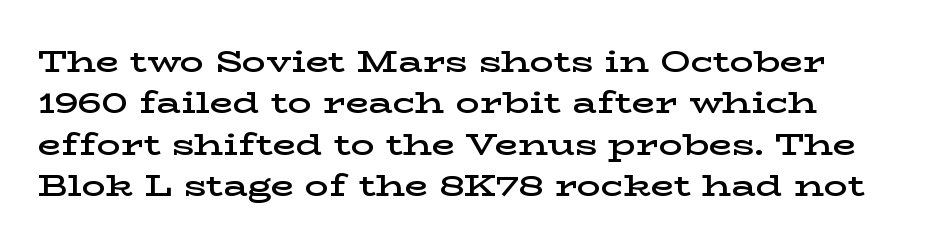
The image shows 30 px semibold, wide serif type, upright; set left-aligned, normal line spacing (1.38x), normal letter spacing, not underlined; low stroke contrast and a medium x-height.
